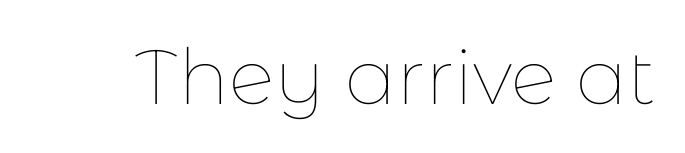
The image shows 77 px thin type, upright; set normal letter spacing, not underlined; low stroke contrast and a medium x-height.
